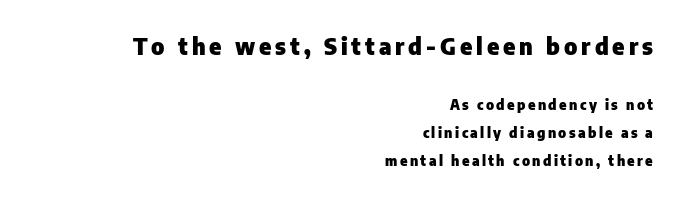
{"italic": "no", "bold": "yes", "underline": "no", "align": "right", "line_spacing": "loose", "line_spacing_ratio": 1.99, "larger_block": "first", "size_ratio": 1.64, "glyph_px": 23}
